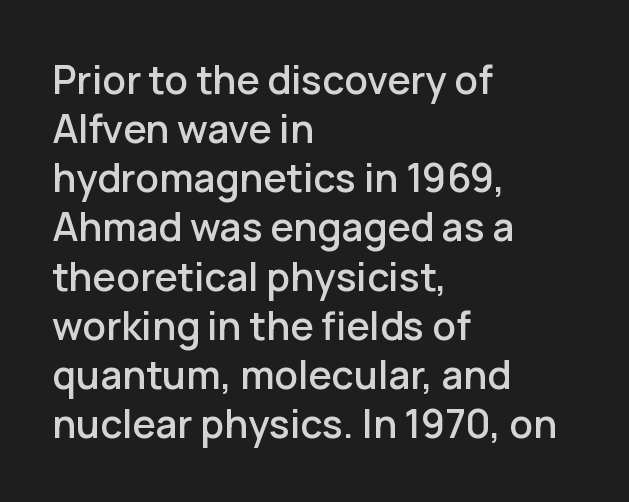
The image shows 39 px sans-serif type, upright; set left-aligned, normal line spacing (1.26x), normal letter spacing, not underlined; low stroke contrast and a medium x-height.
